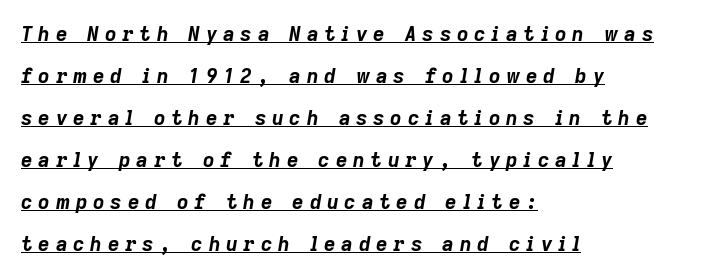
{"italic": "yes", "lean": "right", "slant_degrees": 9, "bold": "yes", "underline": "yes", "align": "left", "line_spacing": "loose", "line_spacing_ratio": 2.1, "letter_spacing": "wide", "letter_spacing_em": 0.29, "glyph_px": 20}
